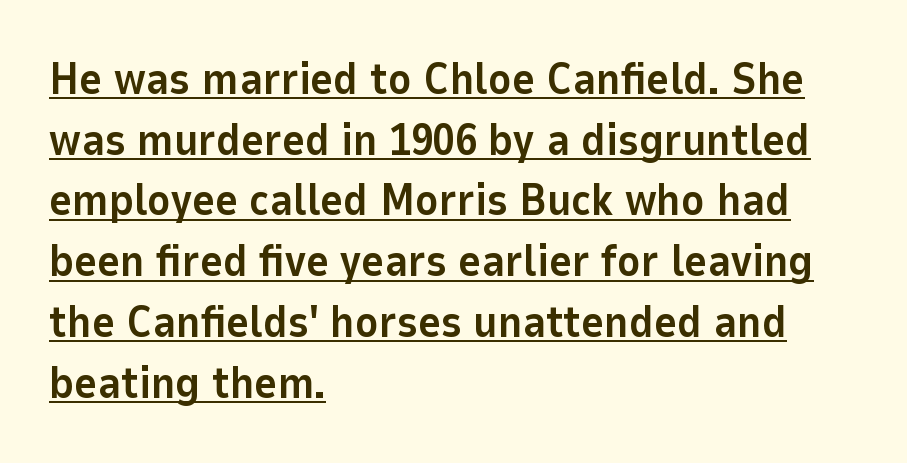
Characters remain perfectly vertical along every line. Leftover space on each line is placed entirely after the last word. This sample keeps an unexceptional amount of space between lines. Looks like someone drew a line under every word here. Letterform terminals end flat and unadorned throughout the passage. The face used here is rendered with its standard letterfit.
